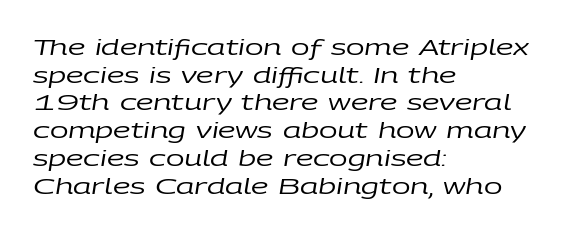
This sample keeps an unexceptional amount of space between lines. The lines are quadded left. Weight class: somewhere from thin through regular. The letterforms sit shoulder to shoulder at normal distance. A bare baseline throughout the passage. Looking at the ascenders, they clearly lean.
